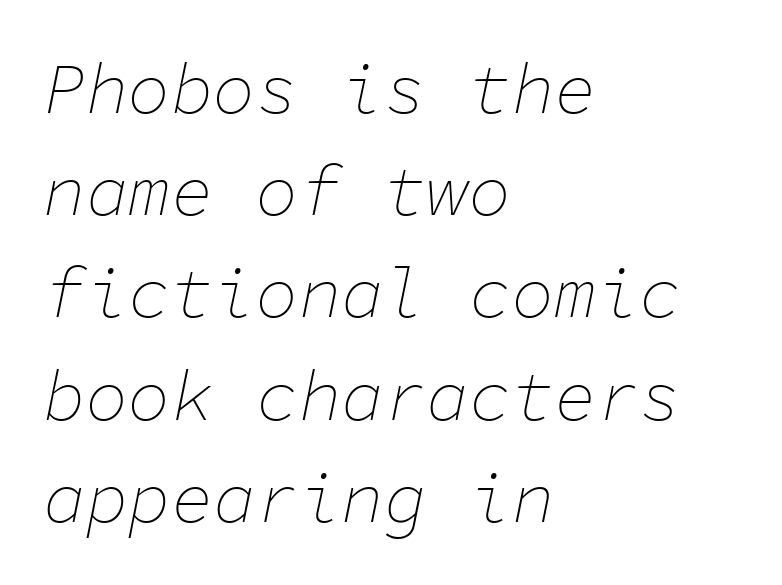
Honestly, the row spacing looks completely unremarkable. Looks like terminal output: every glyph gets an equal slot. What stands out about the letter spacing? Nothing — it is the standard amount. Short and long lines alike share a common starting point at left. The font sits on the lighter half of the weight spectrum, regular included.
